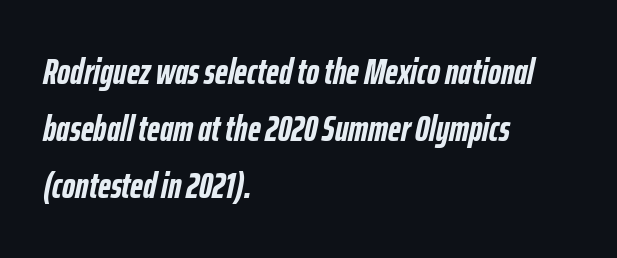
The image shows 36 px semibold, condensed type, italic (leaning right); set left-aligned, normal line spacing (1.59x), normal letter spacing, not underlined; low stroke contrast and a medium x-height.
